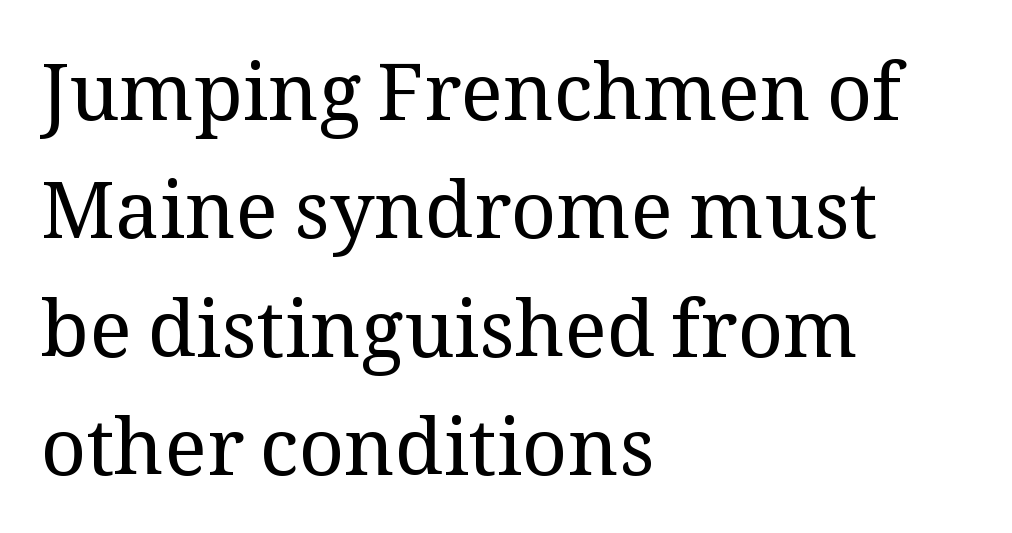
{"serif": "yes", "italic": "no", "bold": "no", "weight": "regular", "width": "normal", "stroke_contrast": "medium", "x_height": "medium", "monospaced": "no", "underline": "no", "align": "left", "line_spacing": "normal", "line_spacing_ratio": 1.5, "letter_spacing": "normal", "letter_spacing_em": 0.0, "glyph_px": 79}
